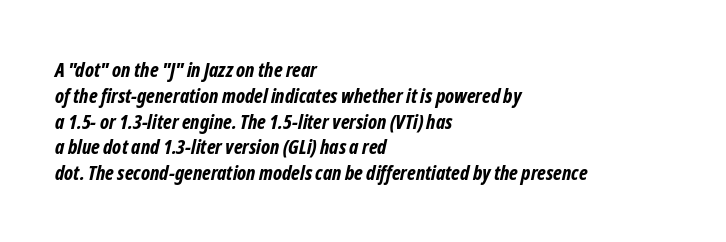
Summary of vertical rhythm: regular, with standard interline spacing. The passage is arranged the way most books set body copy — flush left. The characters look thick and weighty, a clear bold. Underlining? Definitely not there. No extra tracking has been applied to these lines.
